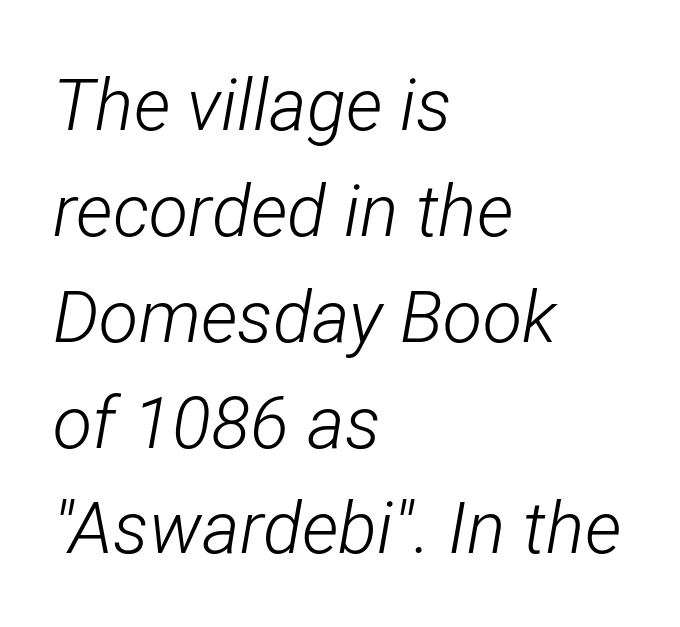
These lines are rendered in a variable-pitch font. No chunkiness to these letters — they're not bold. There is no visible air inserted between adjacent glyphs. The rendering uses a moderate line-height, typical for paragraphs. Any mark beneath the type? The region is blank. The whole block is typeset with a tilt.
